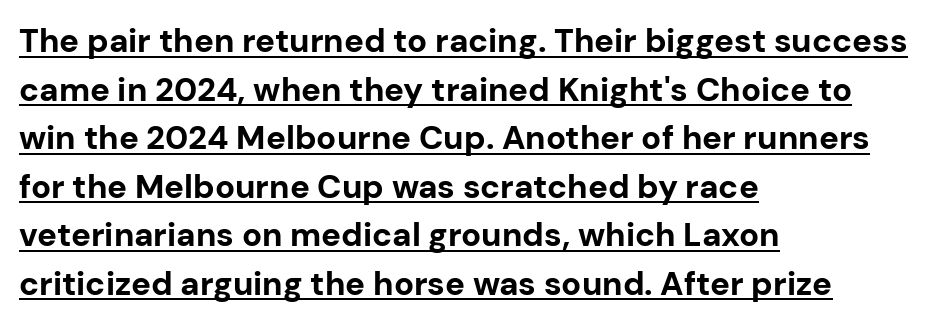
The sample has been set heavy, in full bold. Check the space under the baseline: a stroke is drawn there. A typesetter would call this proportional, since set widths differ per character. The typeface chosen for these lines omits serifs.
